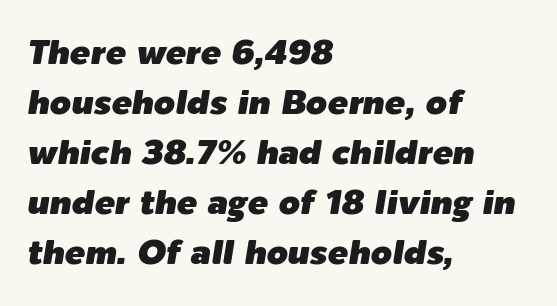
Q: Is the text italic (slanted)? A: Yes, it leans right by about 9 degrees.
Q: Is the text underlined? A: No.
Q: How is the paragraph aligned? A: Left-aligned.
Q: Is the spacing between letters normal or unusually wide? A: Normal.
Q: Is the spacing between lines tight, normal or loose? A: Normal.
Q: Width (condensed, normal, or wide)? A: Normal.
Q: Stroke contrast? A: Low.
Q: x-height? A: Medium.
Q: Monospaced? A: No.
